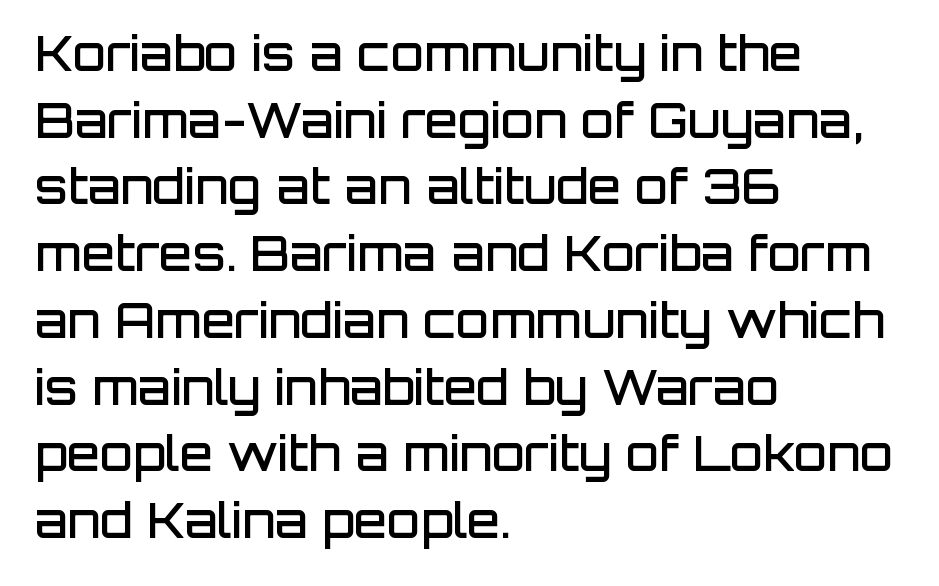
Note the varied advance widths — an 'i' is clearly narrower than an 'm'. In terms of leading, this rendering sits right in the middle. Nobody touched the tracking dial on this one. Each letter's strokes conclude bluntly, with no projecting serifs. Posture: straight, roman, zero tilt. Is the type bold? Partly — it's a semibold, heavier than regular but not fully bold.
